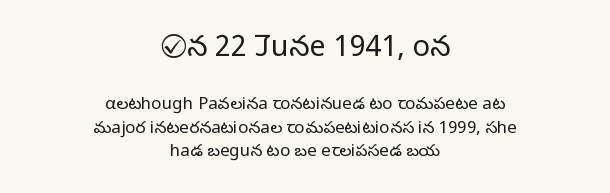
The image shows 29 px light sans-serif type, upright; set centered, normal line spacing (1.4x), normal letter spacing, not underlined; the first (top) block is 1.71x larger; low stroke contrast and a medium x-height.
